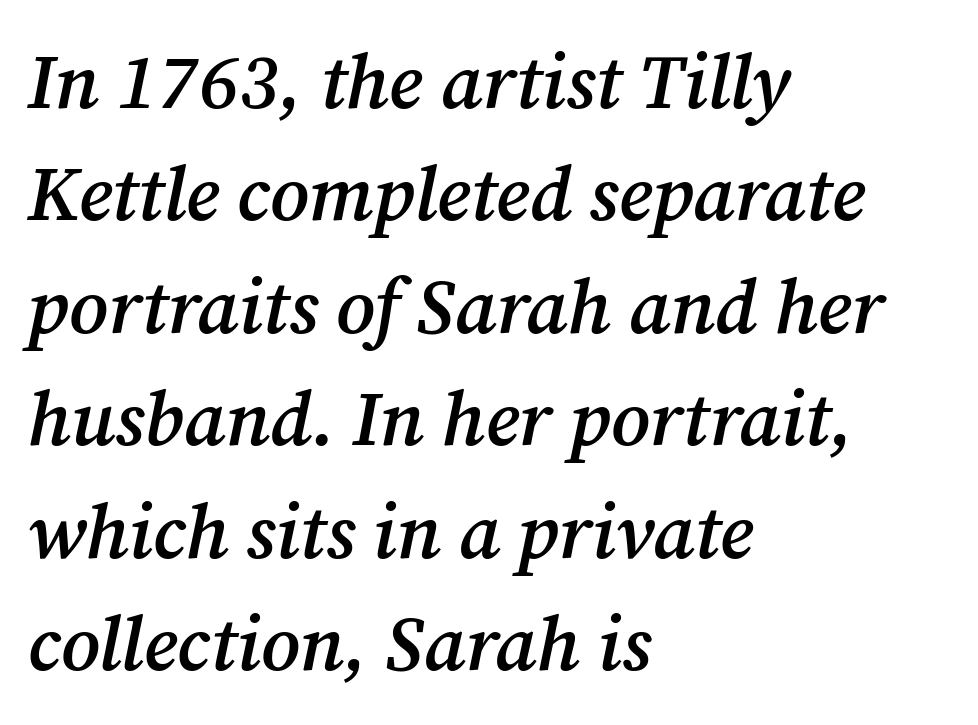
Note: serifs present on the glyphs. A fair bit of extra ink — the face is semibold, not bold. The lines are quadded left. Reading down the column, the eye jumps a familiar distance to each next line.
